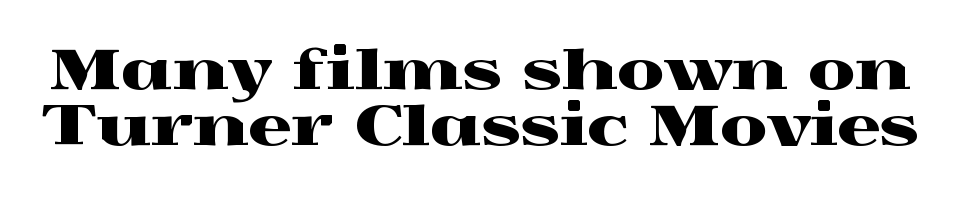
Q: Is the text italic (slanted)? A: No, it is upright.
Q: Is the typeface a serif or a sans-serif typeface? A: Serif.
Q: Is the text underlined? A: No.
Q: Is the spacing between letters normal or unusually wide? A: Normal.
Q: Is the spacing between lines tight, normal or loose? A: Tight.
Q: Width (condensed, normal, or wide)? A: Wide.
Q: x-height? A: Medium.
Q: Monospaced? A: No.
